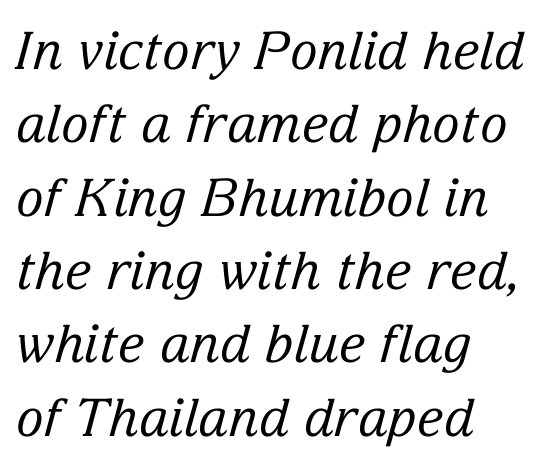
{"serif": "yes", "italic": "yes", "lean": "right", "slant_degrees": 15, "bold": "no", "weight": "regular", "width": "normal", "stroke_contrast": "low", "x_height": "medium", "monospaced": "no", "underline": "no", "align": "left", "line_spacing": "normal", "line_spacing_ratio": 1.41, "letter_spacing": "normal", "letter_spacing_em": 0.0, "glyph_px": 52}
